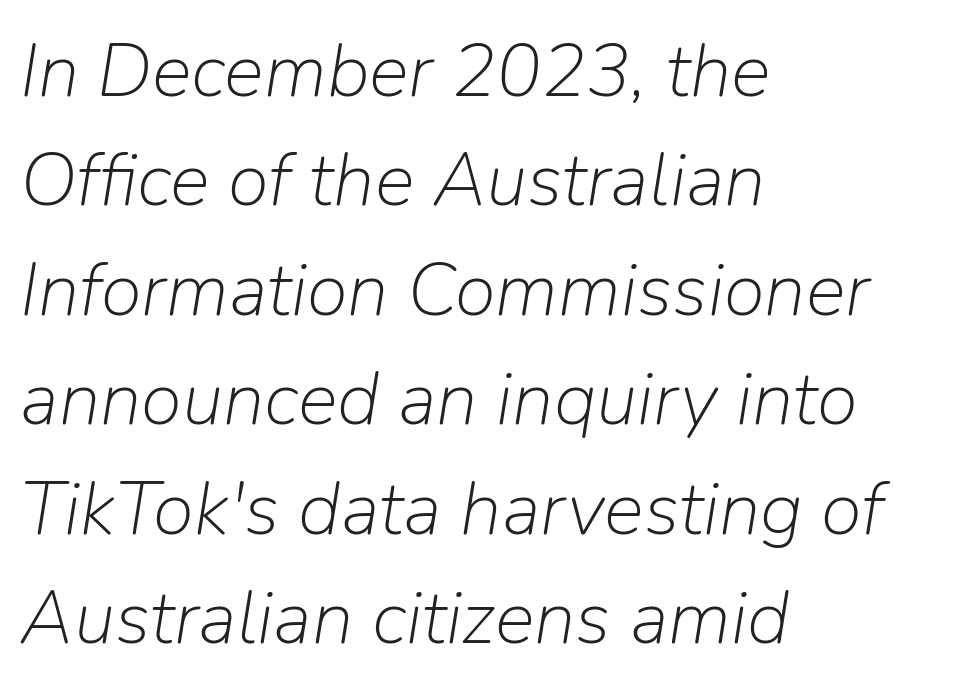
The image shows 75 px light type, italic (leaning right); set left-aligned, normal line spacing (1.46x), normal letter spacing, not underlined; low stroke contrast and a medium x-height.
